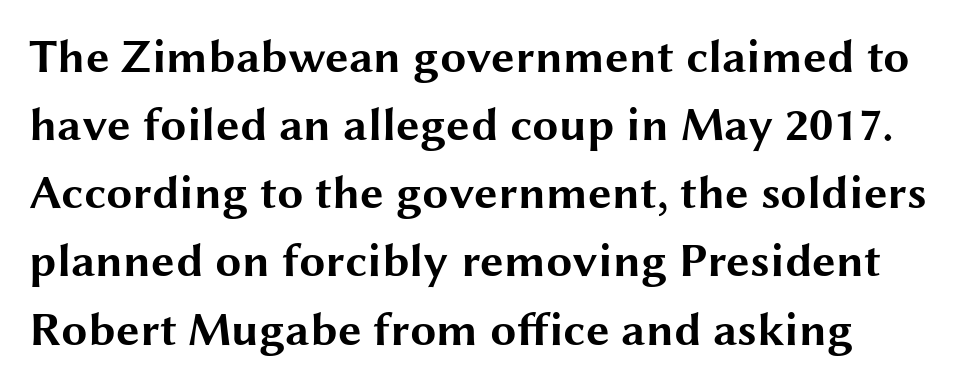
Q: Is the text bold? A: Yes.
Q: Is the text italic (slanted)? A: No, it is upright.
Q: Is the typeface a serif or a sans-serif typeface? A: Sans-serif.
Q: Is the text underlined? A: No.
Q: How is the paragraph aligned? A: Left-aligned.
Q: Is the spacing between letters normal or unusually wide? A: Normal.
Q: Is the spacing between lines tight, normal or loose? A: Normal.
Q: Width (condensed, normal, or wide)? A: Wide.
Q: Stroke contrast? A: Medium.
Q: x-height? A: Medium.
Q: Monospaced? A: No.
